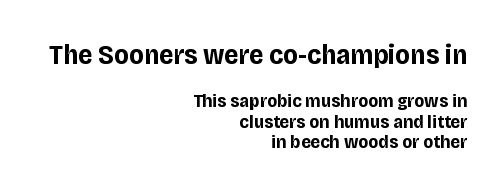
Plain, unruled lines of type. You get the large type first, then a drop to smaller type. This block would grow much taller if given ordinary leading; it's compressed now. Think of a printed novel: that variable character pitch is what you see here.
